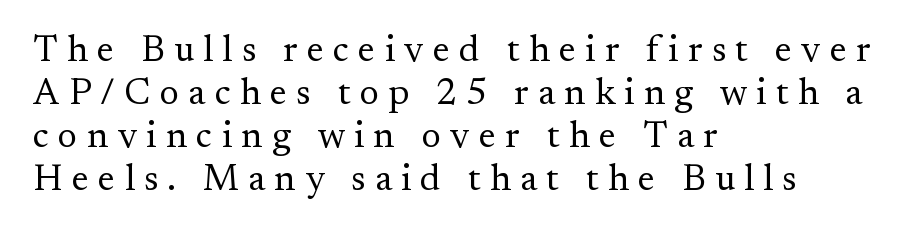
If you drew a ruler down the left edge, every line would touch it. A typesetter would label this face a serif. The gap between lines stays unmarked. The lettering stays uniformly vertical, giving the passage a roman look.
